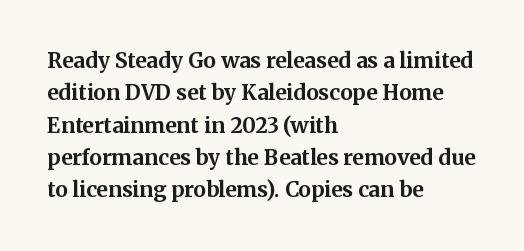
{"italic": "no", "bold": "yes", "underline": "no", "align": "left", "line_spacing": "normal", "line_spacing_ratio": 1.54, "letter_spacing": "normal", "letter_spacing_em": 0.0, "glyph_px": 21}
